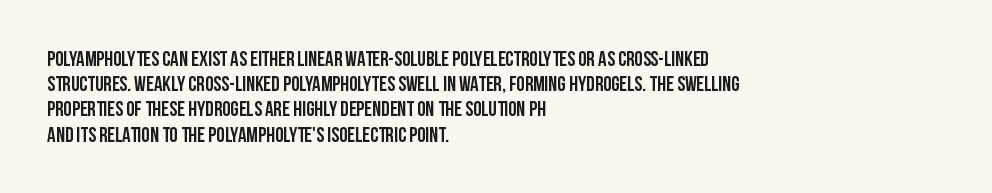
Posture: straight, roman, zero tilt. A clean baseline with only descenders dipping below it. Does the copy run flush right? No — it runs flush left. Tracking value appears to be zero — textbook default spacing.
